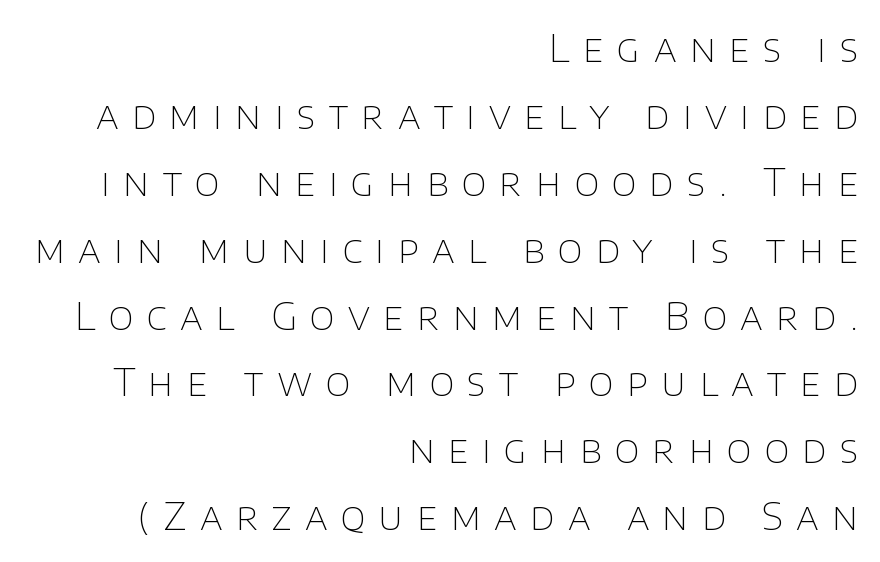
The image shows 38 px thin sans-serif type, upright; set right-aligned, line spacing 1.76x, unusually wide letter spacing (+0.35 em), not underlined; low stroke contrast and a large x-height.
